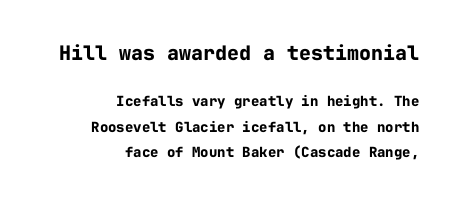
{"italic": "no", "bold": "yes", "underline": "no", "align": "right", "line_spacing_ratio": 1.82, "letter_spacing": "normal", "letter_spacing_em": 0.0, "larger_block": "first", "size_ratio": 1.43, "glyph_px": 20}
